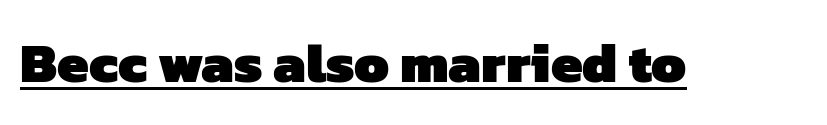
The image shows 56 px heavy sans-serif type; set normal letter spacing, underlined; low stroke contrast and a medium x-height.
